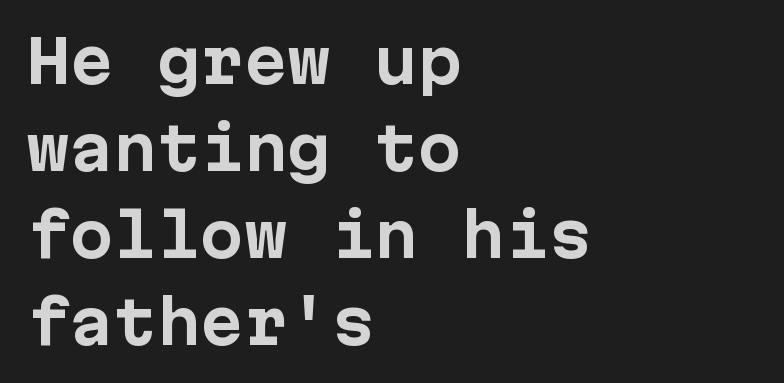
{"serif": "no", "italic": "no", "bold": "yes", "weight": "bold", "width": "normal", "stroke_contrast": "low", "x_height": "medium", "monospaced": "yes", "underline": "no", "align": "left", "line_spacing": "normal", "line_spacing_ratio": 1.5, "letter_spacing": "normal", "letter_spacing_em": 0.0, "glyph_px": 58}
